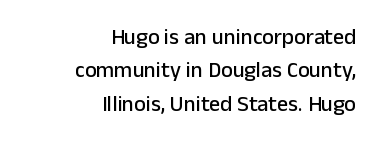
{"italic": "no", "underline": "no", "align": "right", "line_spacing": "normal", "line_spacing_ratio": 1.52, "letter_spacing": "normal", "letter_spacing_em": 0.0, "glyph_px": 22}
